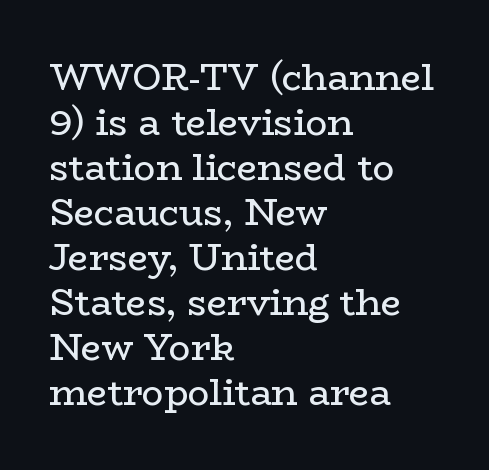
Q: Is the text bold? A: No.
Q: Is the text italic (slanted)? A: No, it is upright.
Q: Is the typeface a serif or a sans-serif typeface? A: Serif.
Q: Is the text underlined? A: No.
Q: How is the paragraph aligned? A: Left-aligned.
Q: Is the spacing between letters normal or unusually wide? A: Normal.
Q: Is the spacing between lines tight, normal or loose? A: Normal.
Q: Width (condensed, normal, or wide)? A: Wide.
Q: Stroke contrast? A: Low.
Q: x-height? A: Medium.
Q: Monospaced? A: No.
